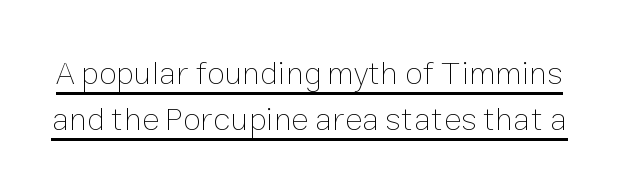
Q: Is the text bold? A: No.
Q: Is the text italic (slanted)? A: No, it is upright.
Q: Is the text underlined? A: Yes.
Q: Is the spacing between letters normal or unusually wide? A: Normal.
Q: Is the spacing between lines tight, normal or loose? A: Normal.
Q: Width (condensed, normal, or wide)? A: Normal.
Q: Stroke contrast? A: Low.
Q: x-height? A: Medium.
Q: Monospaced? A: No.
